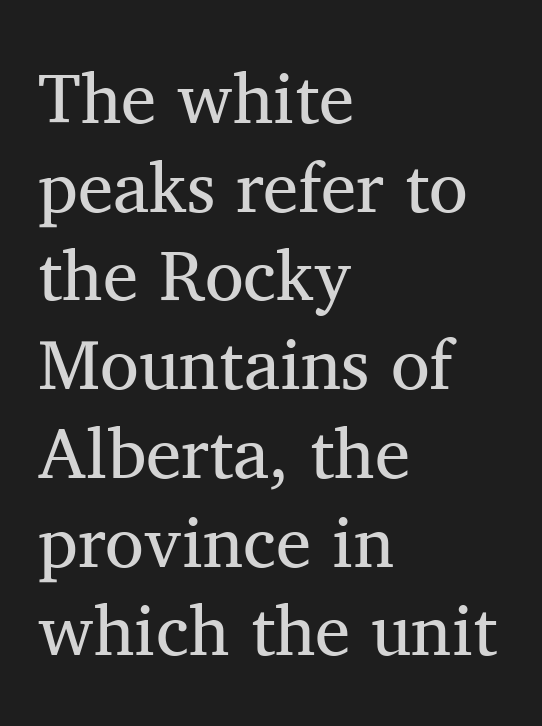
The image shows 71 px regular-weight serif type, upright; set left-aligned, normal line spacing (1.25x), normal letter spacing, not underlined; medium stroke contrast and a medium x-height.
